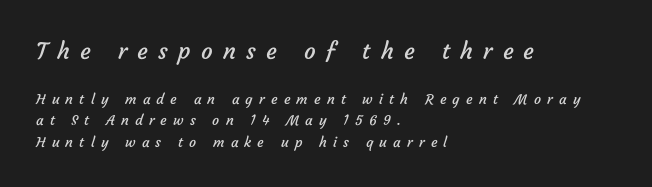
Q: Is the text bold? A: No.
Q: Is the text underlined? A: No.
Q: How is the paragraph aligned? A: Left-aligned.
Q: Is the spacing between letters normal or unusually wide? A: Unusually wide.
Q: Is the spacing between lines tight, normal or loose? A: Normal.
Q: Which block of text is set in a larger size, the first (top) or the second (bottom)? A: The first (top) one.
